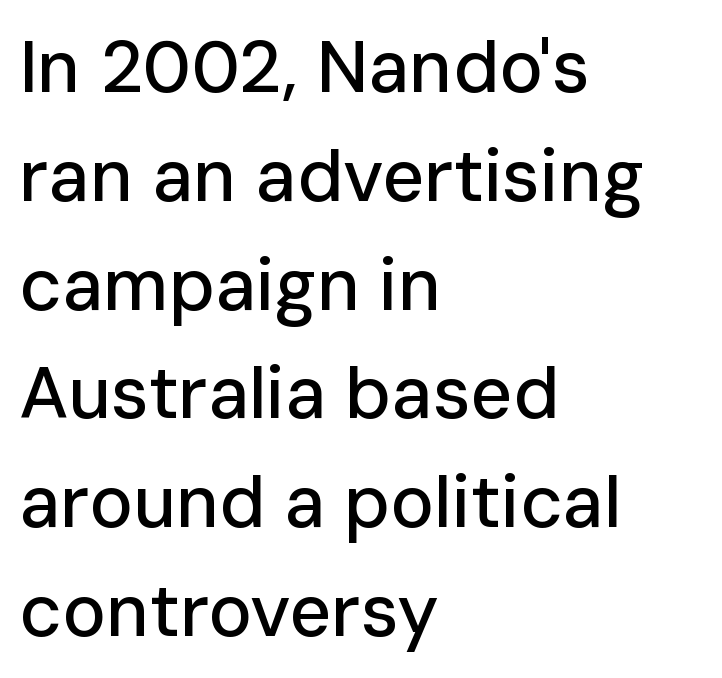
Q: Is the text italic (slanted)? A: No, it is upright.
Q: Is the typeface a serif or a sans-serif typeface? A: Sans-serif.
Q: Is the text underlined? A: No.
Q: How is the paragraph aligned? A: Left-aligned.
Q: Is the spacing between letters normal or unusually wide? A: Normal.
Q: Is the spacing between lines tight, normal or loose? A: Normal.
Q: Width (condensed, normal, or wide)? A: Normal.
Q: Stroke contrast? A: Low.
Q: x-height? A: Medium.
Q: Monospaced? A: No.
